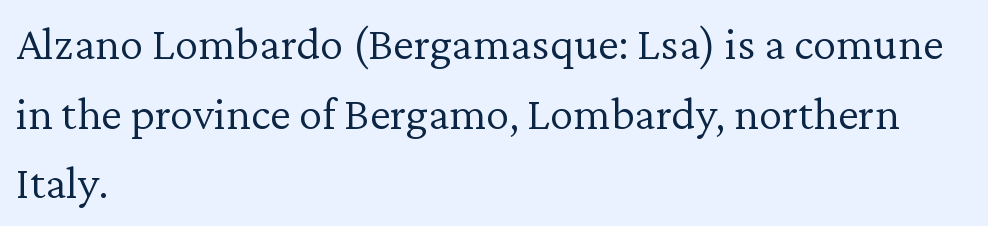
{"serif": "yes", "italic": "no", "bold": "no", "weight": "light", "width": "normal", "stroke_contrast": "low", "x_height": "medium", "monospaced": "no", "underline": "no", "align": "left", "line_spacing": "normal", "line_spacing_ratio": 1.48, "letter_spacing": "normal", "letter_spacing_em": 0.0, "glyph_px": 47}
